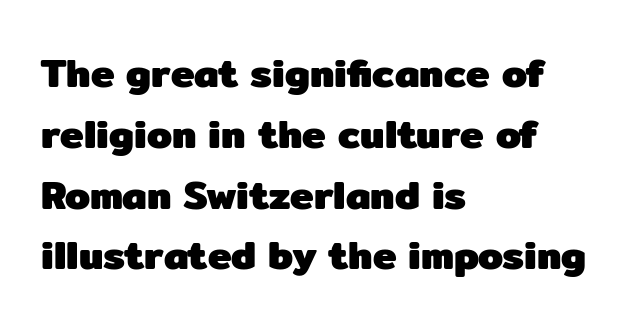
The image shows 40 px heavy sans-serif type, upright; set left-aligned, normal line spacing (1.52x), normal letter spacing, not underlined; low stroke contrast and a medium x-height.
